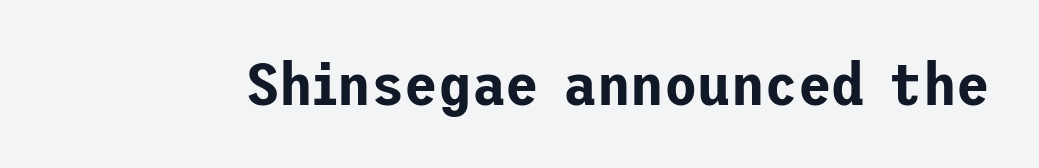
The image shows 61 px sans-serif type, upright; set normal letter spacing, not underlined; low stroke contrast and a medium x-height.
